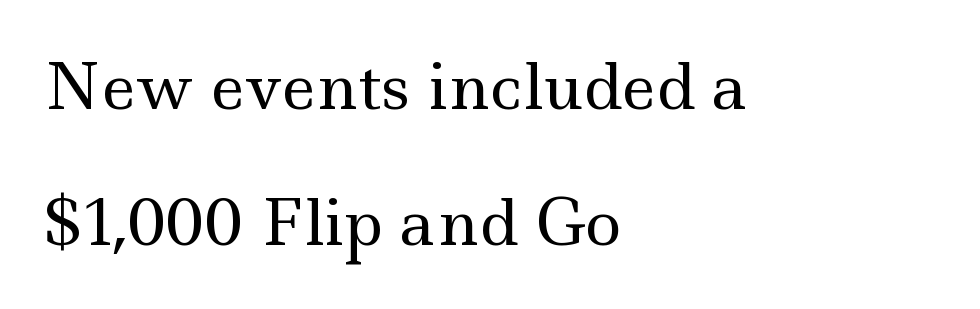
Q: Is the text bold? A: No.
Q: Is the text italic (slanted)? A: No, it is upright.
Q: Is the typeface a serif or a sans-serif typeface? A: Serif.
Q: Is the text underlined? A: No.
Q: How is the paragraph aligned? A: Left-aligned.
Q: Is the spacing between letters normal or unusually wide? A: Normal.
Q: Is the spacing between lines tight, normal or loose? A: Loose.
Q: Width (condensed, normal, or wide)? A: Wide.
Q: x-height? A: Small.
Q: Monospaced? A: No.
